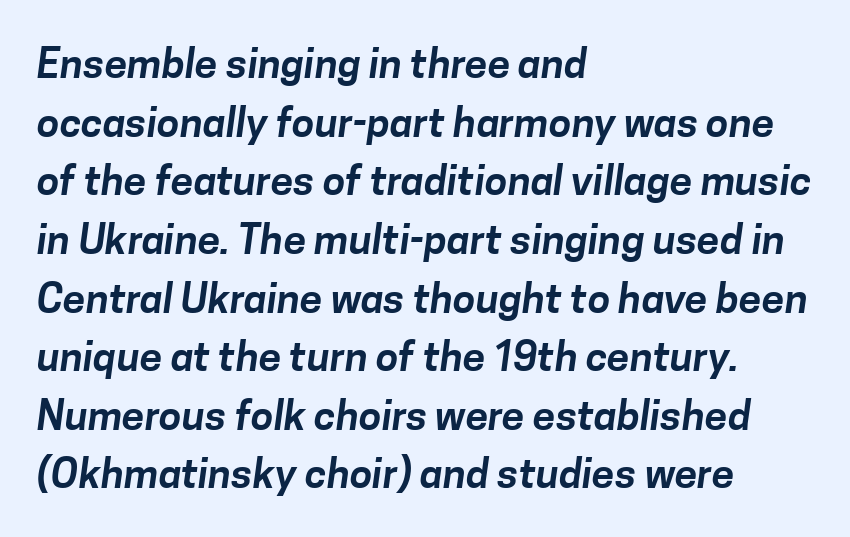
Each letter keeps its own natural width here, so spacing adapts to shape. Horizontal bands of white between lines are of average thickness. A classic flush-left, rag-right setting is used for this passage. Words appear dense and cohesive because spacing is normal. Typographically, this falls in the sans-serif category. Descenders hang freely into open space.
